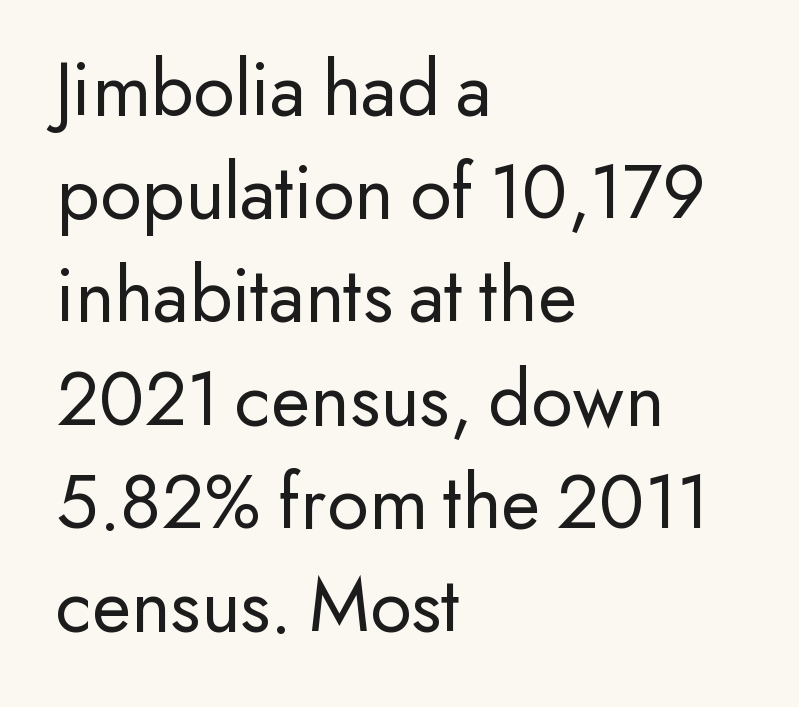
No extra ink here — the face is not bold. A student would call this left alignment; a typographer would say flush left, rag right. Note the varied advance widths — an 'i' is clearly narrower than an 'm'. Line spacing here is normal.
